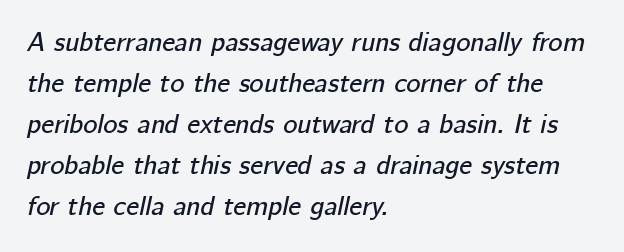
The image shows 27 px text type, italic (leaning right); set left-aligned, normal line spacing (1.52x), normal letter spacing, not underlined.
